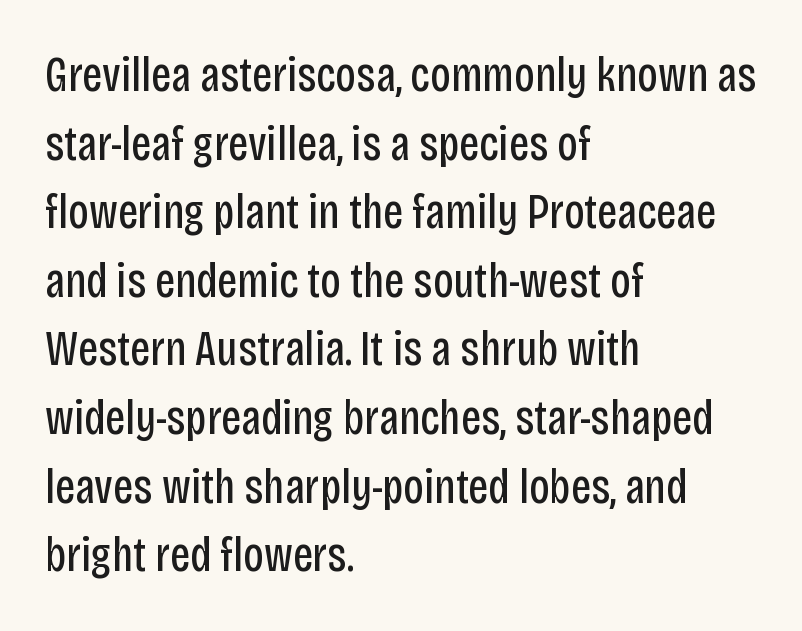
The image shows 49 px regular-weight, condensed sans-serif type, upright; set left-aligned, normal line spacing (1.4x), normal letter spacing, not underlined; low stroke contrast and a large x-height.
